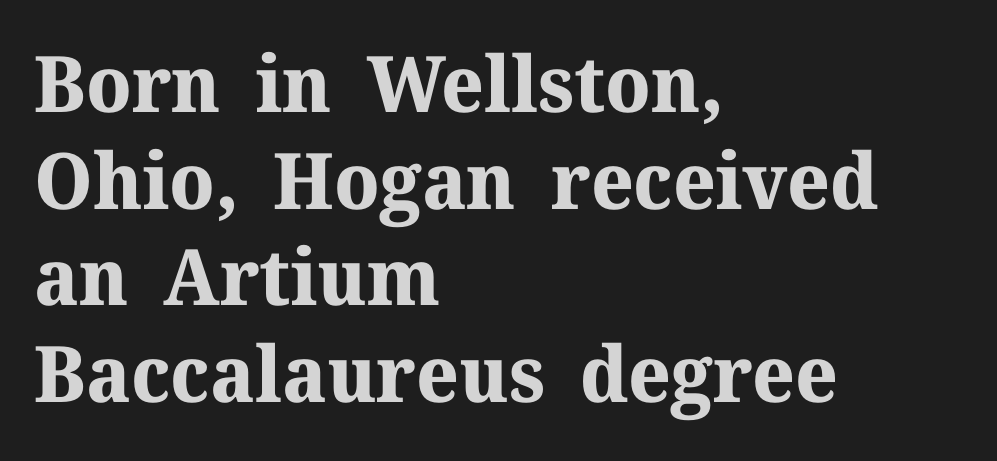
The image shows 78 px bold serif type, upright; set left-aligned, line spacing 1.24x, normal letter spacing, not underlined; medium stroke contrast and a medium x-height.
